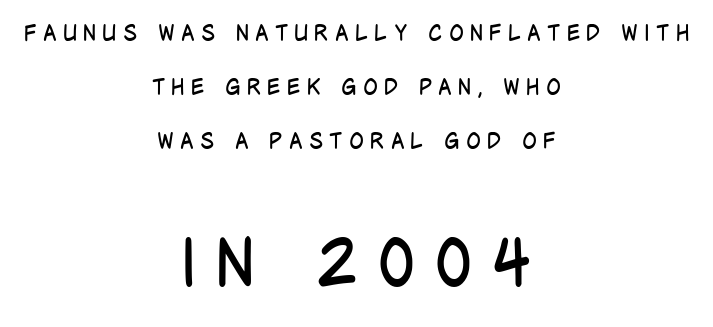
{"serif": "no", "italic": "no", "bold": "no", "weight": "regular", "width": "condensed", "stroke_contrast": "low", "x_height": "large", "monospaced": "no", "underline": "no", "align": "center", "line_spacing": "loose", "line_spacing_ratio": 2.45, "letter_spacing": "wide", "letter_spacing_em": 0.28, "larger_block": "second", "size_ratio": 2.95, "glyph_px": 65}
